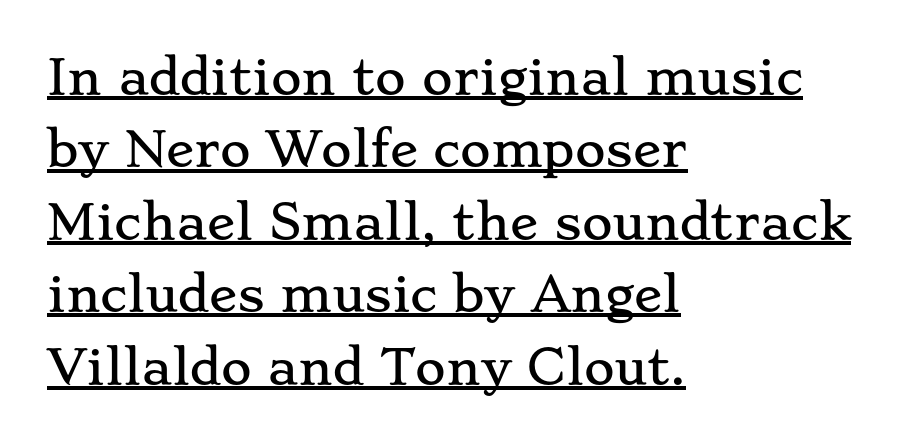
The image shows 47 px wide serif type, upright; set left-aligned, normal line spacing (1.54x), normal letter spacing, underlined; low stroke contrast and a small x-height.
